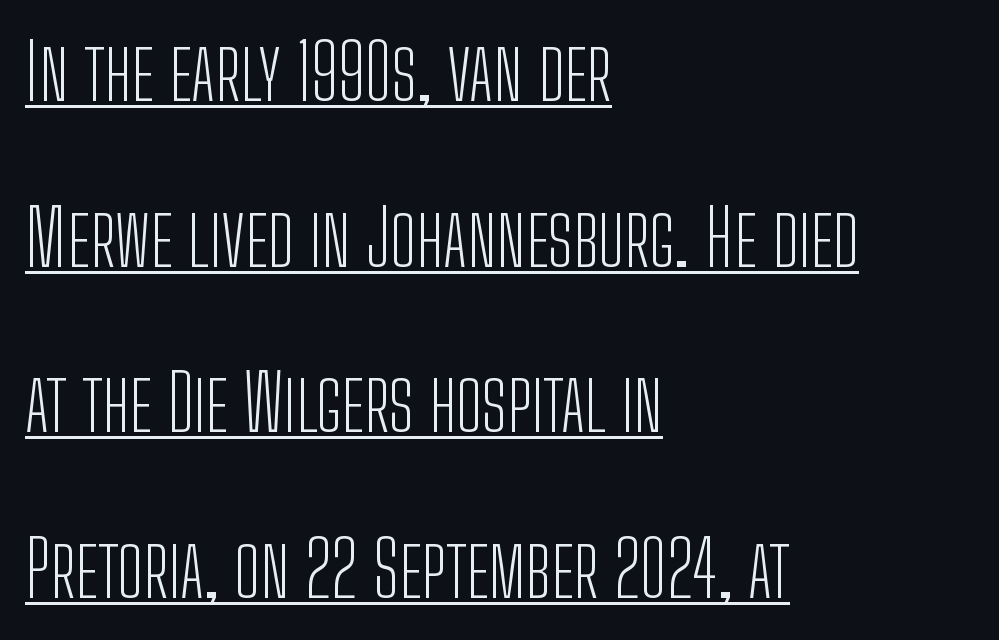
The image shows 77 px light, condensed sans-serif type, upright; set left-aligned, loose line spacing (2.15x), normal letter spacing, underlined; low stroke contrast and a medium x-height.
